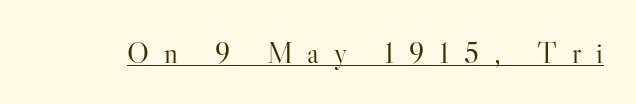
How are the letters spaced? Widely, with obvious added tracking. Glance below the letters and you will spot a drawn line. The glyphs in this specimen are seriffed. Posture: upright roman.
